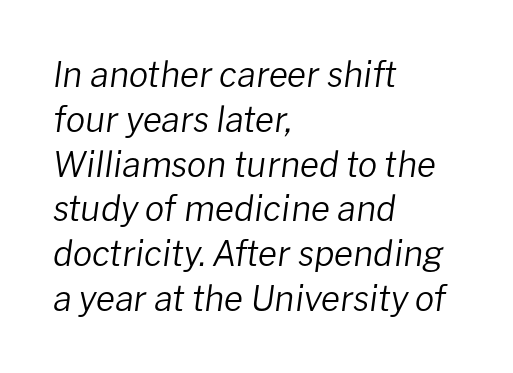
Left-aligned paragraph, ragged on the right. Vertical spacing — default. The rendering uses natural spacing where letterforms have individual widths. A quiet, ordinary-to-light weight characterises the typeface.
